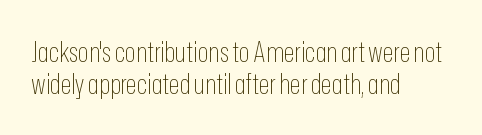
Q: Is the text bold? A: No.
Q: Is the text italic (slanted)? A: No, it is upright.
Q: Is the typeface a serif or a sans-serif typeface? A: Sans-serif.
Q: Is the text underlined? A: No.
Q: How is the paragraph aligned? A: Left-aligned.
Q: Is the spacing between letters normal or unusually wide? A: Normal.
Q: Width (condensed, normal, or wide)? A: Condensed.
Q: Stroke contrast? A: Low.
Q: x-height? A: Medium.
Q: Monospaced? A: No.
